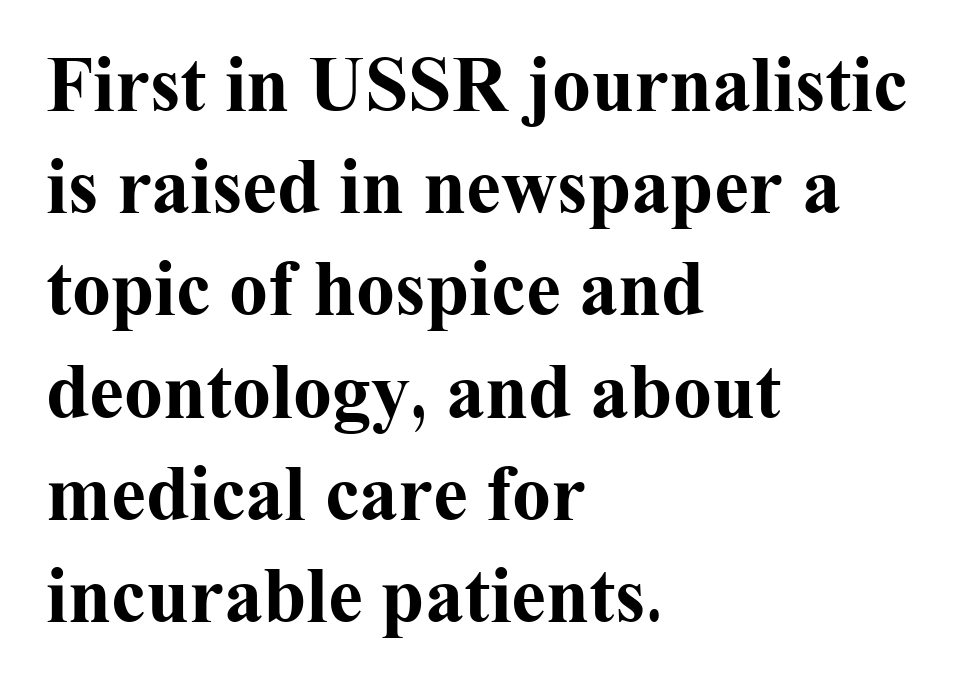
The image shows 78 px bold serif type, upright; set left-aligned, normal line spacing (1.31x), normal letter spacing, not underlined; medium stroke contrast and a medium x-height.
